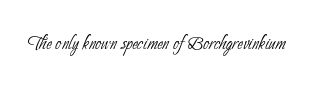
Q: Is the text bold? A: No.
Q: Is the text underlined? A: No.
Q: Is the spacing between letters normal or unusually wide? A: Normal.
